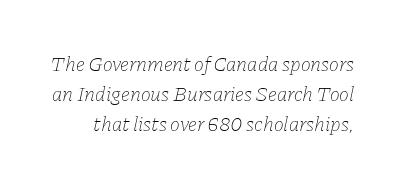
{"italic": "yes", "lean": "right", "slant_degrees": 11, "bold": "no", "underline": "no", "line_spacing": "normal", "line_spacing_ratio": 1.43, "letter_spacing": "normal", "letter_spacing_em": 0.0, "glyph_px": 21}
